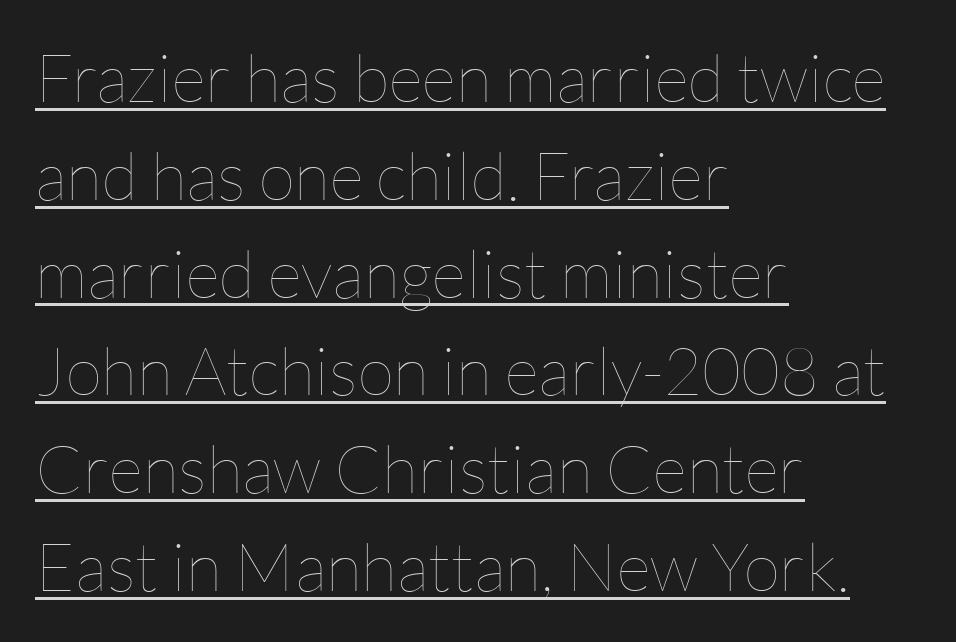
Q: Is the text bold? A: No.
Q: Is the text italic (slanted)? A: No, it is upright.
Q: Is the text underlined? A: Yes.
Q: How is the paragraph aligned? A: Left-aligned.
Q: Is the spacing between letters normal or unusually wide? A: Normal.
Q: Is the spacing between lines tight, normal or loose? A: Normal.
Q: Width (condensed, normal, or wide)? A: Normal.
Q: Stroke contrast? A: Low.
Q: x-height? A: Medium.
Q: Monospaced? A: No.
